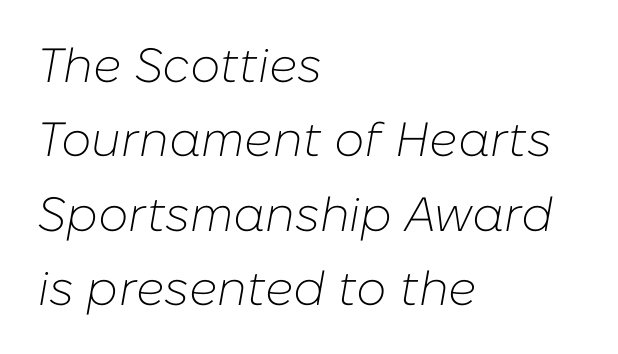
The image shows 48 px light type, italic (leaning right); set left-aligned, normal line spacing (1.55x), normal letter spacing, not underlined; low stroke contrast and a medium x-height.
